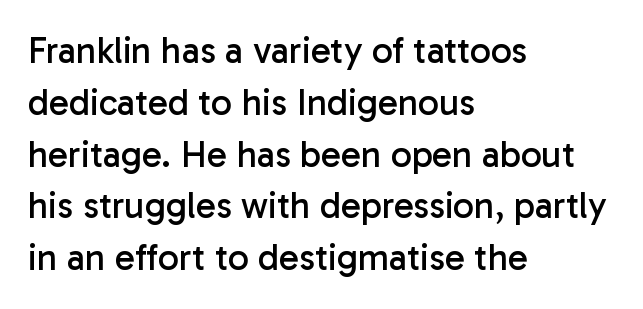
{"serif": "no", "italic": "no", "bold": "no", "weight": "regular", "width": "normal", "stroke_contrast": "low", "x_height": "medium", "monospaced": "no", "underline": "no", "align": "left", "line_spacing": "normal", "line_spacing_ratio": 1.4, "letter_spacing": "normal", "letter_spacing_em": 0.0, "glyph_px": 37}
